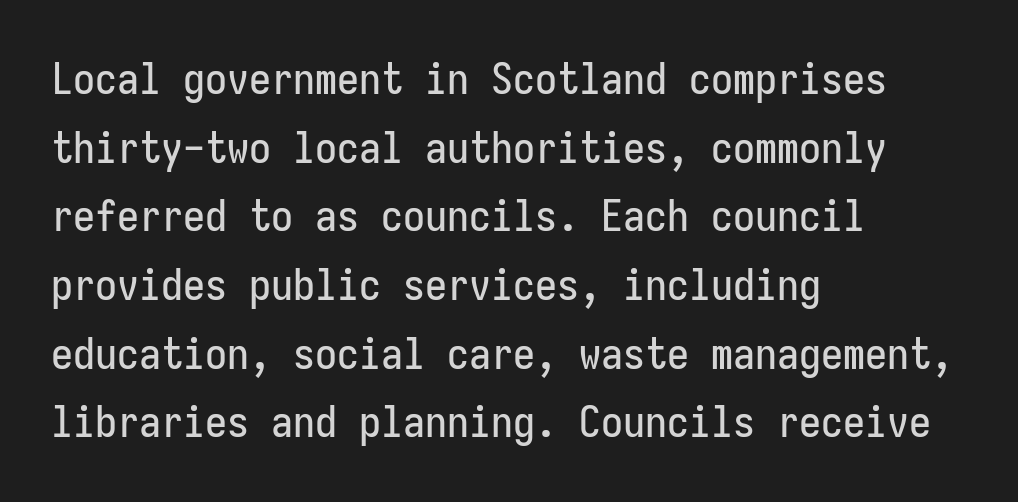
The image shows 44 px condensed sans-serif type, upright, monospaced; set left-aligned, normal line spacing (1.56x), normal letter spacing, not underlined; low stroke contrast and a medium x-height.
